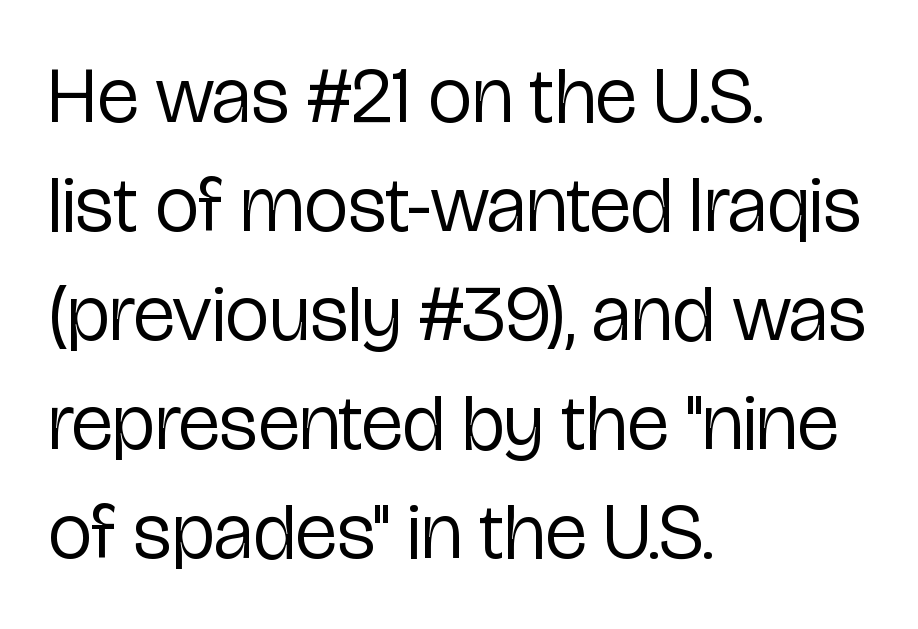
The lines are quadded left. These glyphs show unthickened strokes, regular width or finer. Do the characters align in a grid? No, the font is proportional. Ascenders rise straight up at ninety degrees. A sans-serif font was chosen for this passage. Type without underlining.
